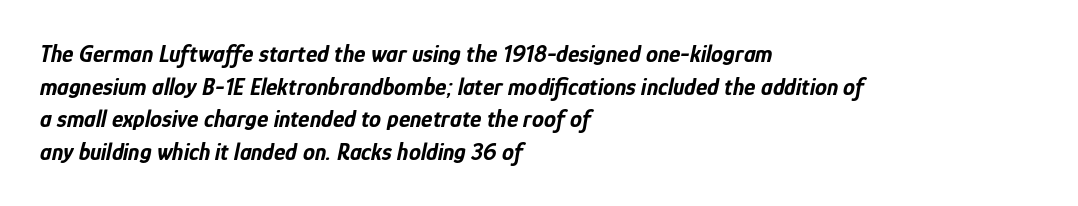
Q: Is the text bold? A: Yes.
Q: Is the text italic (slanted)? A: Yes, it leans right by about 12 degrees.
Q: Is the text underlined? A: No.
Q: How is the paragraph aligned? A: Left-aligned.
Q: Is the spacing between letters normal or unusually wide? A: Normal.
Q: Is the spacing between lines tight, normal or loose? A: Normal.
